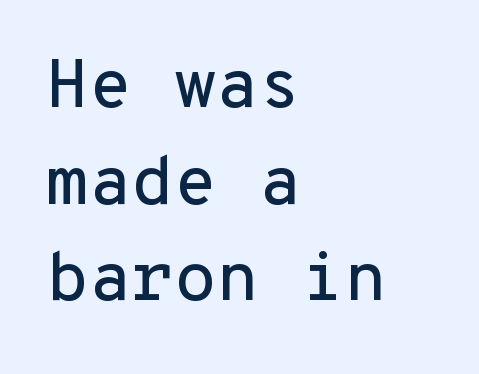
Teacher's note: observe the even left margin — that is flush-left alignment. Spacing verdict: monospaced, one width for all characters. Normally led — the rows are evenly, conventionally spaced. Descender tails drop into unmarked territory. The passage shown is typeset with a sans-serif family. Style check: upright.
